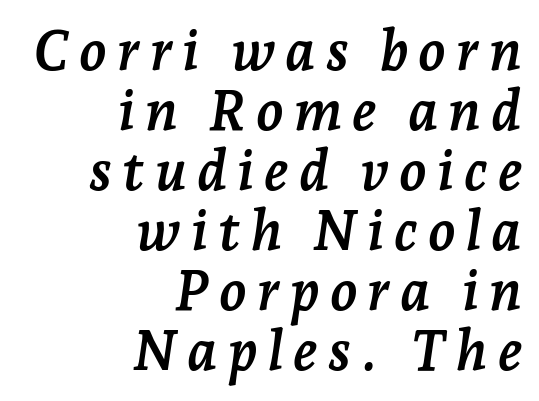
The image shows 56 px semibold serif type, italic (leaning right); set right-aligned, tight line spacing (1.07x), not underlined; low stroke contrast and a medium x-height.
